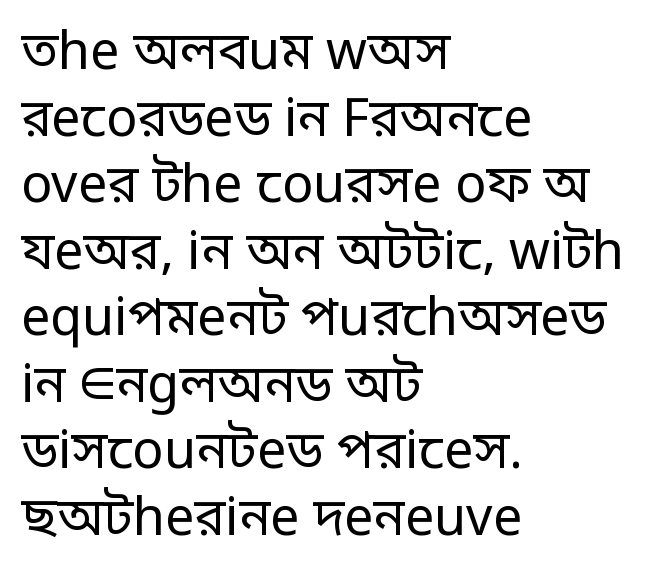
The passage shown stacks its lines at a standard gap. The passage shown is typeset with a sans-serif family. Every row of glyphs begins at an identical x-position on the left. This sample uses plain, unmodified letter spacing. Style check: upright.
